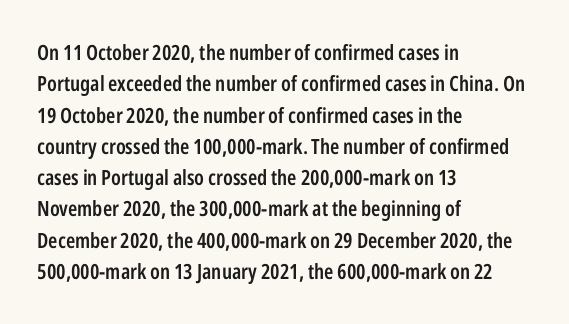
Q: Is the text bold? A: Semi-bold.
Q: Is the text italic (slanted)? A: No, it is upright.
Q: Is the text underlined? A: No.
Q: How is the paragraph aligned? A: Left-aligned.
Q: Is the spacing between letters normal or unusually wide? A: Normal.
Q: Is the spacing between lines tight, normal or loose? A: Normal.
